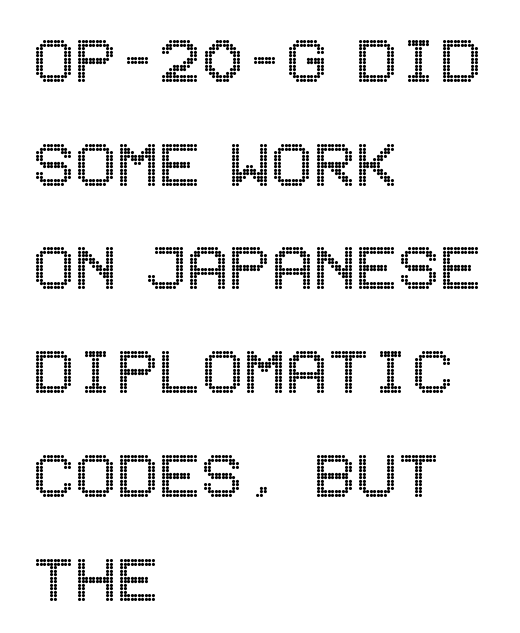
Q: Is the text italic (slanted)? A: No, it is upright.
Q: Is the text underlined? A: No.
Q: How is the paragraph aligned? A: Left-aligned.
Q: Is the spacing between letters normal or unusually wide? A: Normal.
Q: Is the spacing between lines tight, normal or loose? A: Normal.
Q: Width (condensed, normal, or wide)? A: Condensed.
Q: x-height? A: Large.
